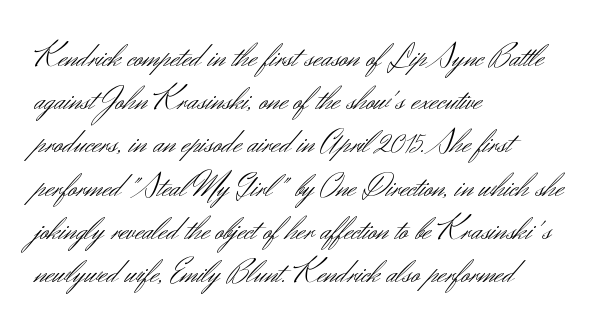
{"serif": "no", "bold": "no", "weight": "light", "width": "normal", "stroke_contrast": "medium", "x_height": "small", "monospaced": "no", "underline": "no", "align": "left", "line_spacing": "normal", "line_spacing_ratio": 1.27, "letter_spacing": "normal", "letter_spacing_em": 0.0, "glyph_px": 34}
